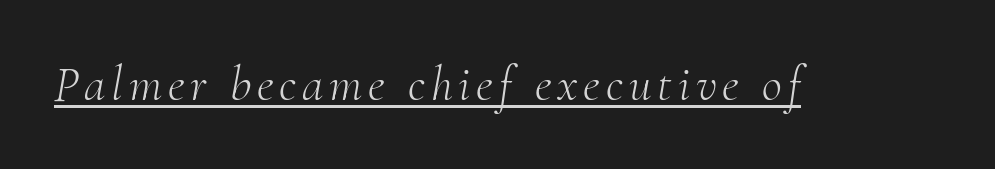
The image shows 49 px light serif type, italic (leaning right); set underlined; medium stroke contrast and a small x-height.
